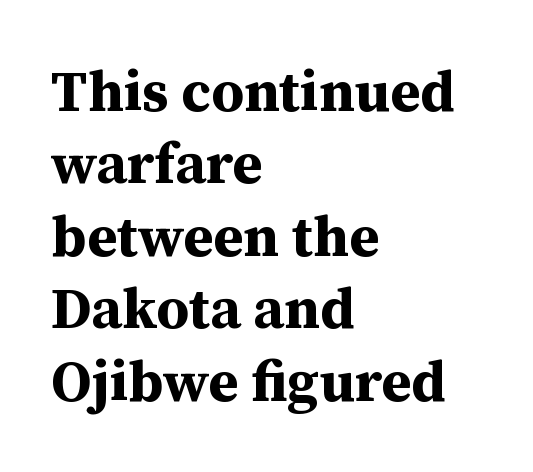
Q: Is the text bold? A: Yes.
Q: Is the text italic (slanted)? A: No, it is upright.
Q: Is the typeface a serif or a sans-serif typeface? A: Serif.
Q: Is the text underlined? A: No.
Q: How is the paragraph aligned? A: Left-aligned.
Q: Is the spacing between letters normal or unusually wide? A: Normal.
Q: Is the spacing between lines tight, normal or loose? A: Normal.
Q: Width (condensed, normal, or wide)? A: Normal.
Q: Stroke contrast? A: Medium.
Q: x-height? A: Medium.
Q: Monospaced? A: No.
